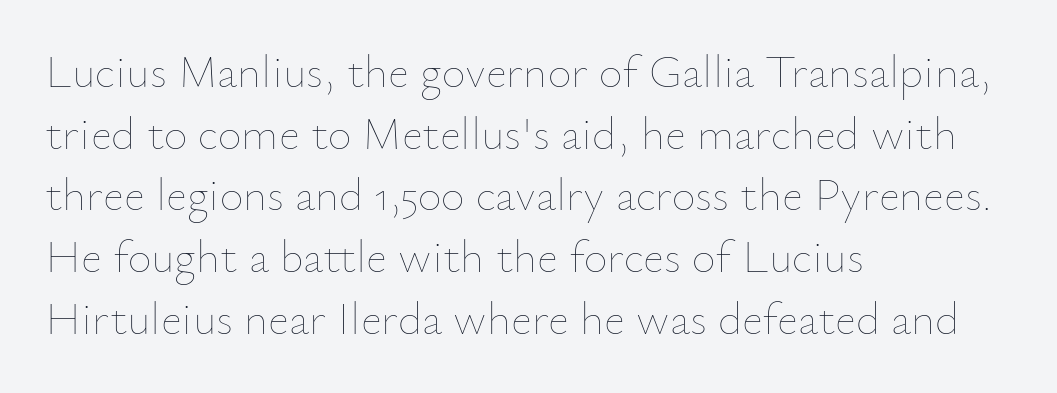
A typesetter would call this proportional, since set widths differ per character. Horizontal alignment here is leftward, the default for most running prose. Regular leading. Glyph-to-glyph distance matches everyday printed text. Nobody drew a line under any word here. Heaviness? Minimal to ordinary, like unemphasized prose.
